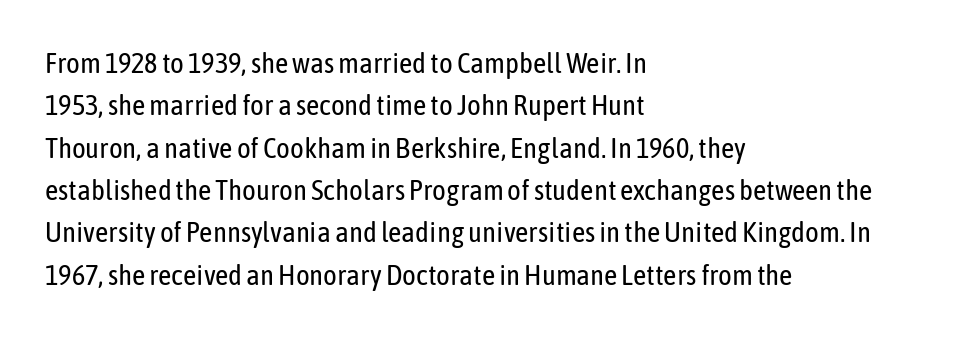
{"serif": "no", "italic": "no", "bold": "no", "weight": "regular", "width": "condensed", "stroke_contrast": "low", "x_height": "medium", "monospaced": "no", "underline": "no", "align": "left", "line_spacing": "normal", "line_spacing_ratio": 1.46, "letter_spacing": "normal", "letter_spacing_em": 0.0, "glyph_px": 29}
